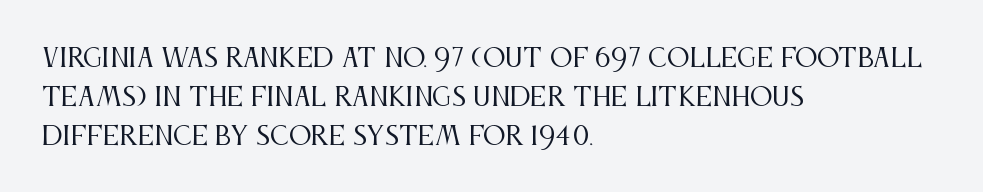
The space between consecutive lines is moderate. In terms of letterspacing, this is plain default setting. This rendering features lettering with no underline. Is the stroke heavy? The answer is a plain regular-or-lighter.
